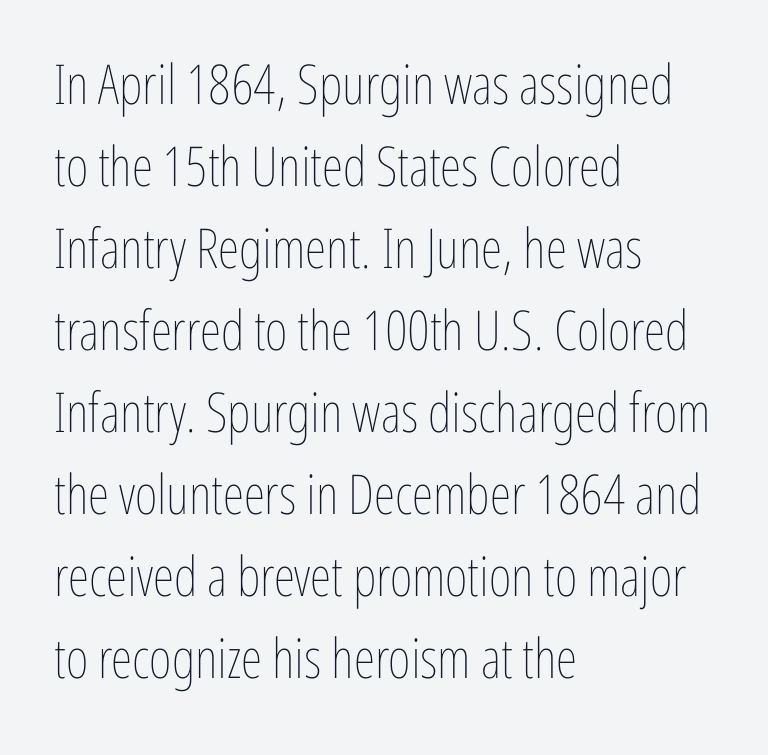
The image shows 55 px thin, condensed type, upright; set left-aligned, normal line spacing (1.49x), normal letter spacing, not underlined; low stroke contrast and a medium x-height.
